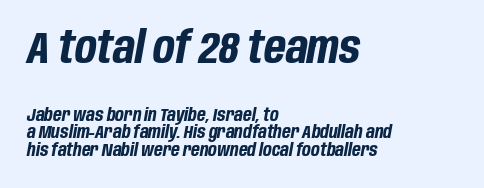
{"italic": "yes", "lean": "right", "slant_degrees": 10, "bold": "yes", "weight": "bold", "width": "condensed", "stroke_contrast": "low", "x_height": "large", "monospaced": "no", "underline": "no", "align": "left", "line_spacing": "tight", "line_spacing_ratio": 0.96, "letter_spacing": "normal", "letter_spacing_em": 0.0, "larger_block": "first", "size_ratio": 2.5, "glyph_px": 45}
